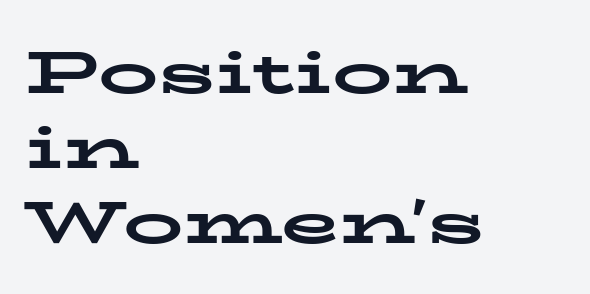
Q: Is the text bold? A: Yes.
Q: Is the text italic (slanted)? A: No, it is upright.
Q: Is the typeface a serif or a sans-serif typeface? A: Serif.
Q: Is the text underlined? A: No.
Q: How is the paragraph aligned? A: Left-aligned.
Q: Is the spacing between letters normal or unusually wide? A: Normal.
Q: Is the spacing between lines tight, normal or loose? A: Normal.
Q: Width (condensed, normal, or wide)? A: Wide.
Q: Stroke contrast? A: Low.
Q: x-height? A: Medium.
Q: Monospaced? A: No.
